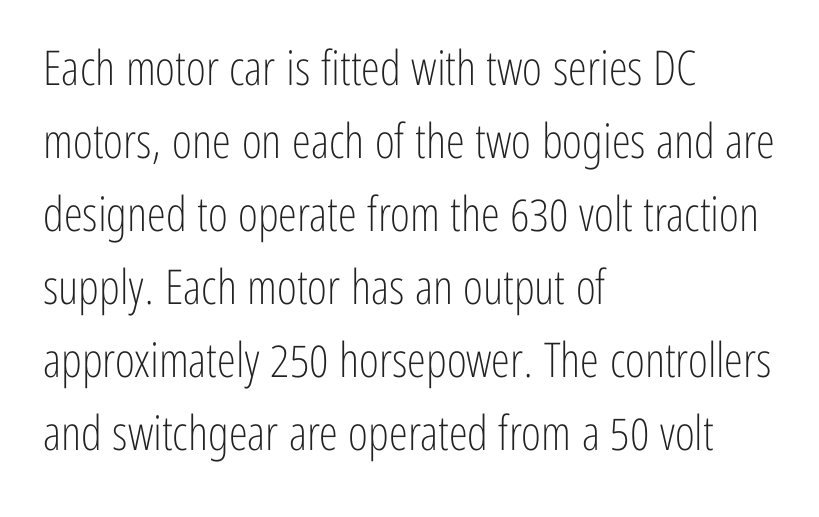
What stands out about the letter spacing? Nothing — it is the standard amount. A classic flush-left, rag-right setting is used for this passage. Check under the words: just untouched page. Type style note: lacks serifs.
